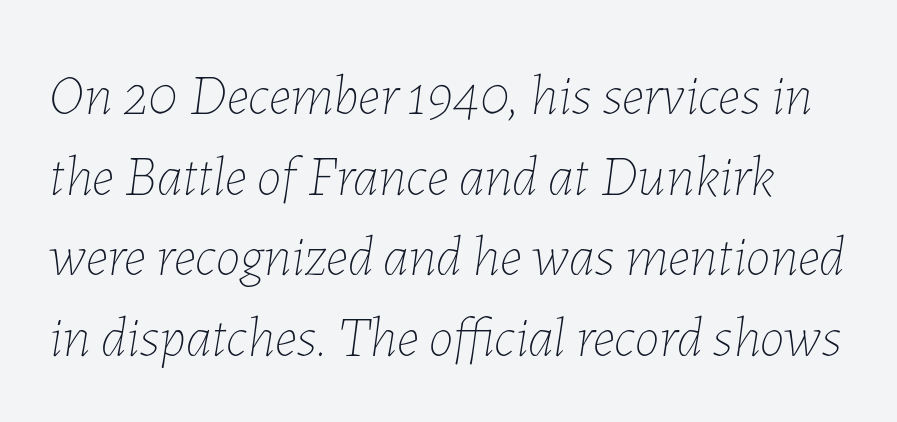
{"italic": "yes", "lean": "right", "slant_degrees": 7, "bold": "no", "weight": "thin", "width": "normal", "stroke_contrast": "low", "x_height": "medium", "monospaced": "no", "underline": "no", "line_spacing": "normal", "line_spacing_ratio": 1.44, "letter_spacing": "normal", "letter_spacing_em": 0.0, "glyph_px": 56}
